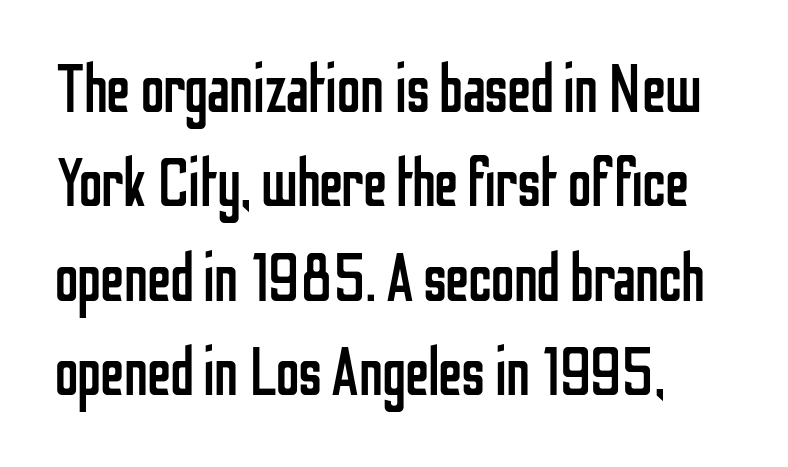
{"serif": "no", "italic": "no", "bold": "no", "weight": "regular", "width": "condensed", "stroke_contrast": "low", "x_height": "medium", "monospaced": "no", "underline": "no", "align": "left", "line_spacing": "normal", "line_spacing_ratio": 1.41, "letter_spacing": "normal", "letter_spacing_em": 0.0, "glyph_px": 67}
